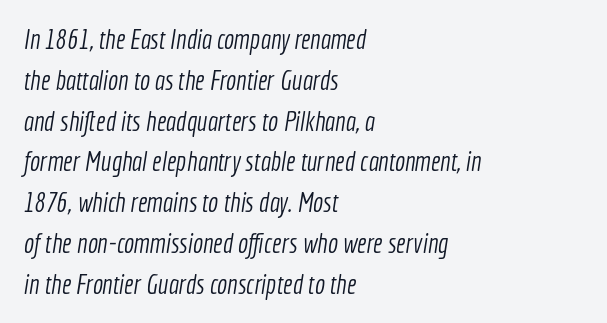
Q: Is the text bold? A: No.
Q: Is the text underlined? A: No.
Q: How is the paragraph aligned? A: Left-aligned.
Q: Is the spacing between letters normal or unusually wide? A: Normal.
Q: Is the spacing between lines tight, normal or loose? A: Normal.
